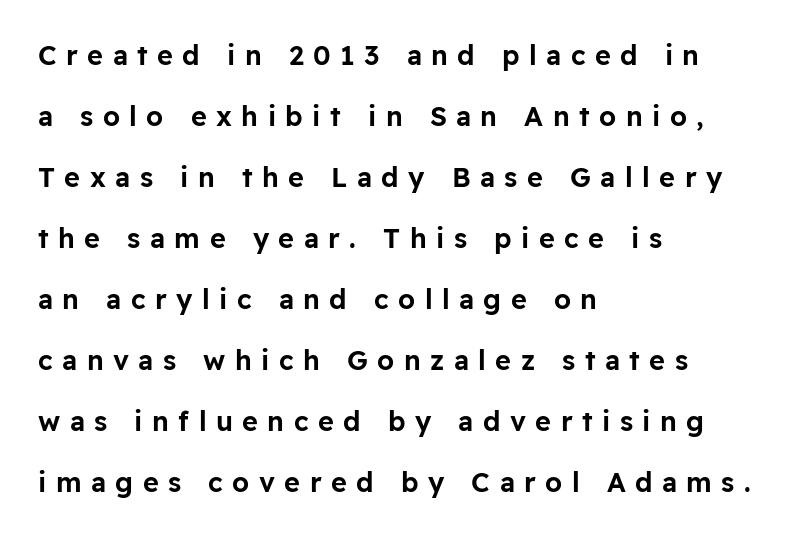
The image shows 27 px text type, upright; set left-aligned, loose line spacing (2.26x), unusually wide letter spacing (+0.35 em), not underlined.
